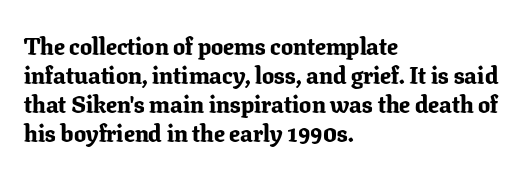
{"italic": "no", "bold": "yes", "underline": "no", "align": "left", "line_spacing_ratio": 1.21, "letter_spacing": "normal", "letter_spacing_em": 0.0, "glyph_px": 24}
